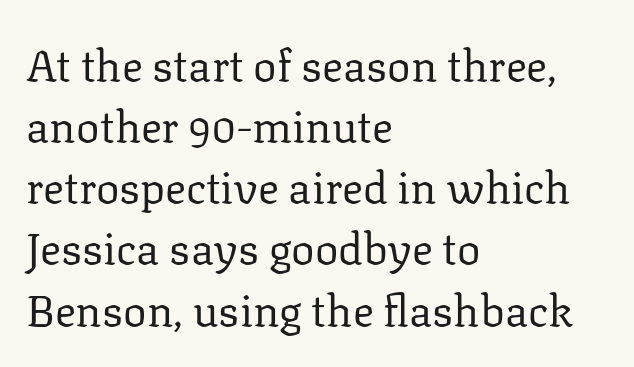
The image shows 44 px regular-weight serif type, upright; set left-aligned, normal line spacing (1.39x), normal letter spacing, not underlined; low stroke contrast and a medium x-height.
